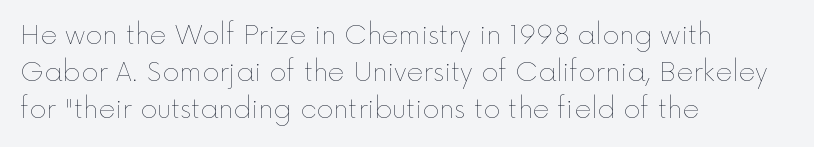
{"italic": "no", "bold": "no", "underline": "no", "align": "left", "line_spacing": "normal", "line_spacing_ratio": 1.43, "letter_spacing": "normal", "letter_spacing_em": 0.0, "glyph_px": 26}
